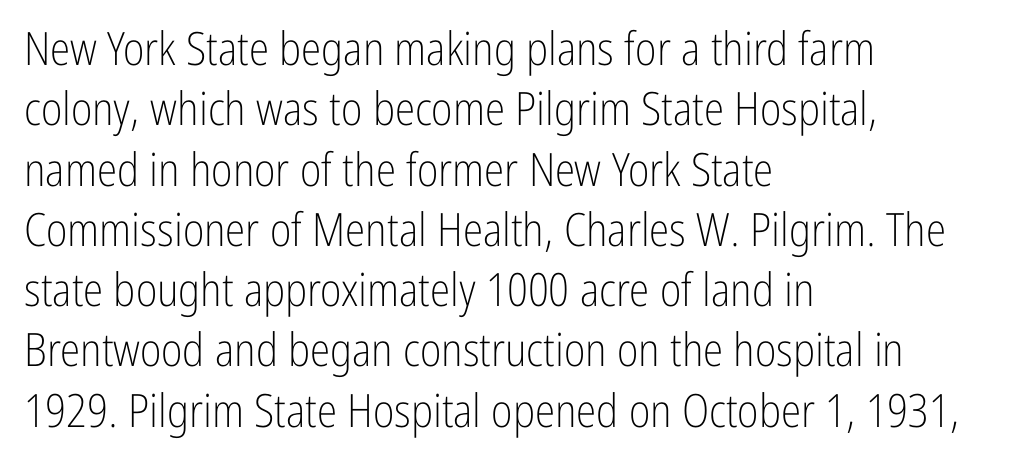
Q: Is the text bold? A: No.
Q: Is the text italic (slanted)? A: No, it is upright.
Q: Is the typeface a serif or a sans-serif typeface? A: Sans-serif.
Q: Is the text underlined? A: No.
Q: How is the paragraph aligned? A: Left-aligned.
Q: Is the spacing between letters normal or unusually wide? A: Normal.
Q: Is the spacing between lines tight, normal or loose? A: Normal.
Q: Width (condensed, normal, or wide)? A: Condensed.
Q: Stroke contrast? A: Low.
Q: x-height? A: Medium.
Q: Monospaced? A: No.
